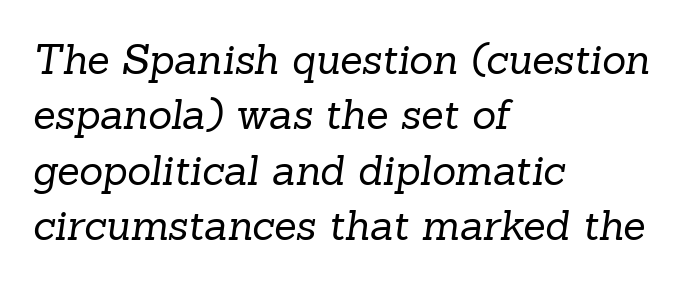
There is no visible air inserted between adjacent glyphs. The glyphs are unaccompanied by any horizontal stroke below them. No letter is thick-stroked: the sample isn't bold. The rows are spaced the way most documents space them.
